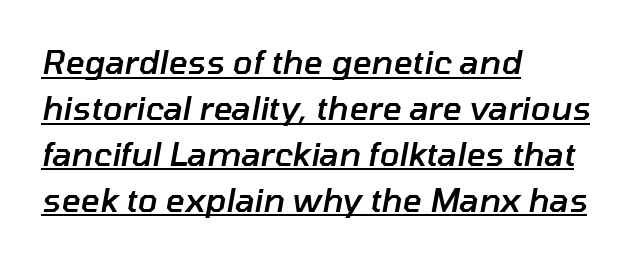
The tracking reads as untouched default to a designer's eye. Think of a printed novel: that variable character pitch is what you see here. Does the weight exceed regular? Yes, but only to semibold. Each line starts at the same left margin while the right side varies. You can see a thin bar hugging the bottom of the glyphs. The face used here has a pronounced slope to its letters.
